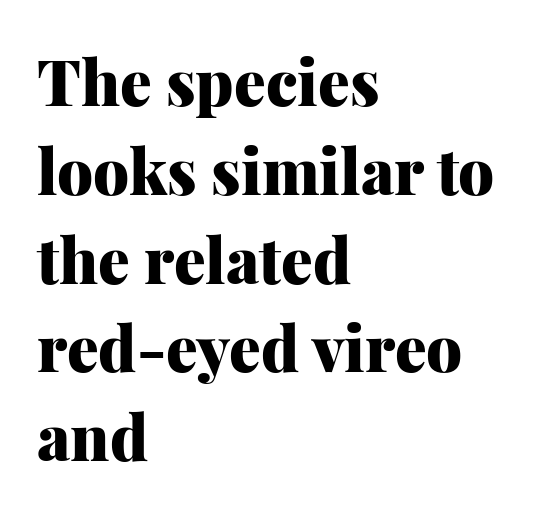
The image shows 63 px heavy serif type, upright; set left-aligned, normal line spacing (1.41x), normal letter spacing, not underlined; medium stroke contrast and a medium x-height.
